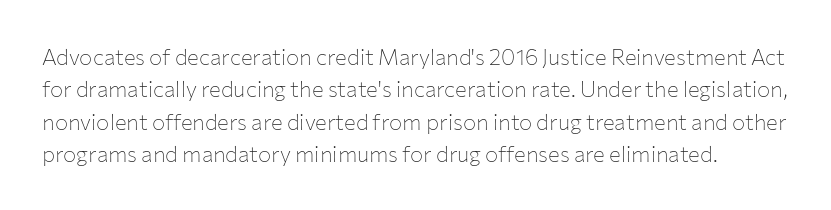
The image shows 22 px text type, upright; set normal line spacing (1.47x), normal letter spacing, not underlined.
